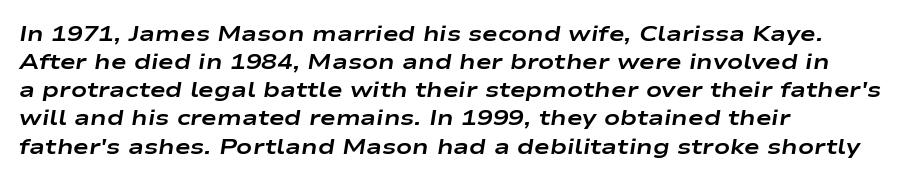
The image shows 21 px bold type, italic (leaning right); set left-aligned, normal line spacing (1.34x), normal letter spacing, not underlined.
